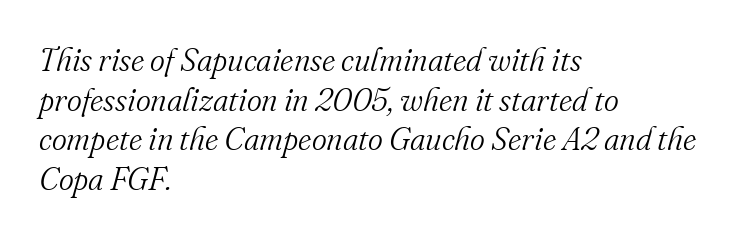
The image shows 32 px light serif type, italic (leaning right); set left-aligned, line spacing 1.24x, normal letter spacing, not underlined; medium stroke contrast and a small x-height.
